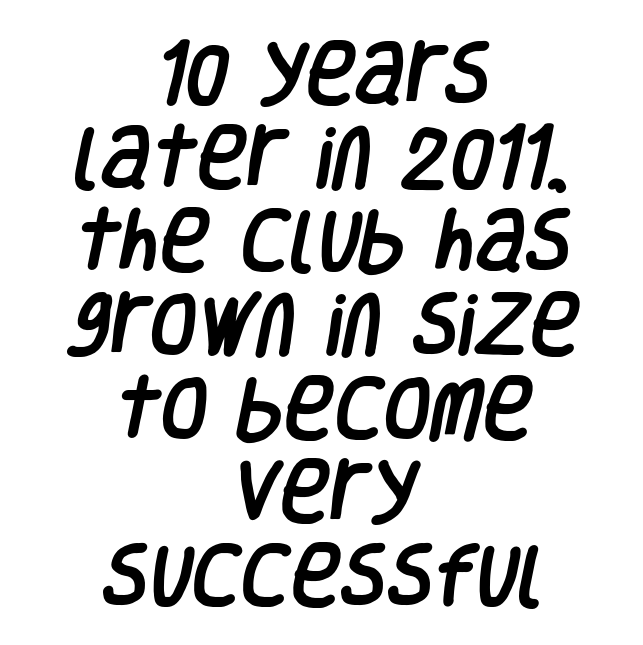
The image shows 68 px condensed sans-serif type; set centered, line spacing 1.23x, normal letter spacing, not underlined; low stroke contrast and a large x-height.
